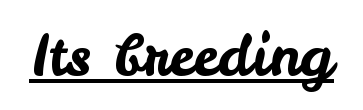
Q: Is the text italic (slanted)? A: Yes.
Q: Is the typeface a serif or a sans-serif typeface? A: Sans-serif.
Q: Is the text underlined? A: Yes.
Q: Is the spacing between letters normal or unusually wide? A: Normal.
Q: Width (condensed, normal, or wide)? A: Normal.
Q: Stroke contrast? A: Low.
Q: x-height? A: Small.
Q: Monospaced? A: No.
